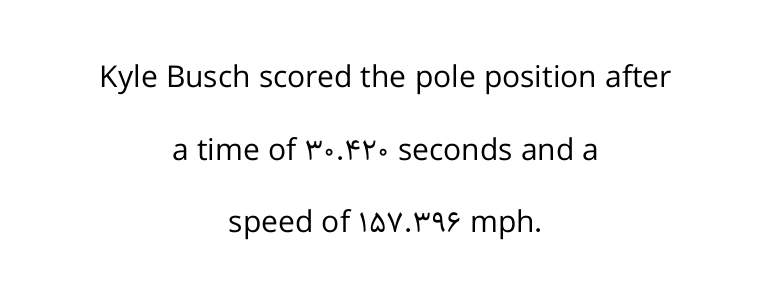
The face looks like a standard text weight, possibly lighter. Nothing unusual about the tracking: characters are spaced as the font intends. Teacher's note: observe the equal gaps on both sides — that is centered alignment. It's the straight-up-and-down kind of type. Proportional: the letters do not fall into vertical columns.
